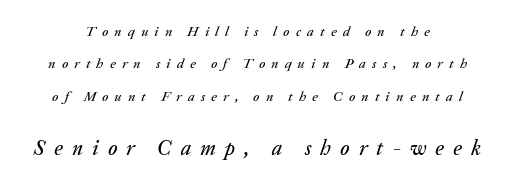
The image shows 21 px text type, italic (leaning right); set centered, loose line spacing (2.32x), unusually wide letter spacing (+0.44 em), not underlined; the second (bottom) block is 1.5x larger.
